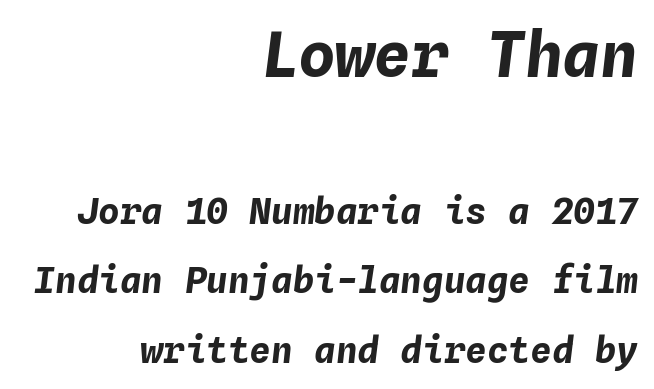
{"italic": "yes", "lean": "right", "slant_degrees": 4, "bold": "yes", "weight": "bold", "width": "normal", "stroke_contrast": "low", "x_height": "medium", "monospaced": "yes", "underline": "no", "align": "right", "line_spacing": "loose", "line_spacing_ratio": 1.94, "letter_spacing": "normal", "letter_spacing_em": 0.0, "larger_block": "first", "size_ratio": 1.75, "glyph_px": 63}
